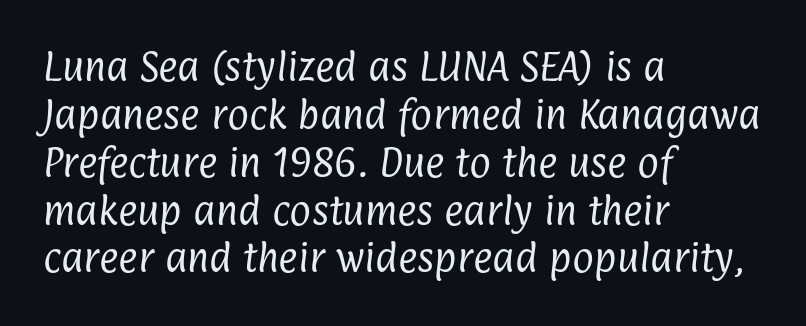
Leftover space on each line is placed entirely after the last word. No word sits above an underline. Nothing sits at the stroke ends, so this counts as sans-serif. Does the leading feel generous? No, just average. Inter-character spacing is left at the font's built-in metrics.
